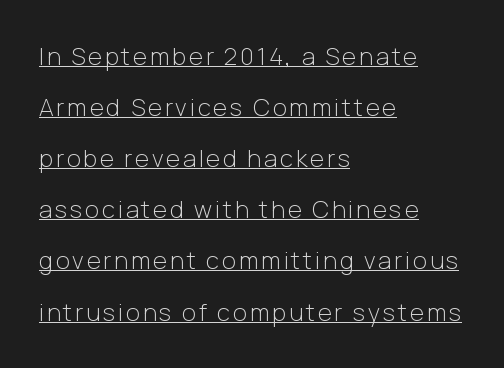
The image shows 24 px text type, upright; set left-aligned, loose line spacing (2.13x), underlined.
